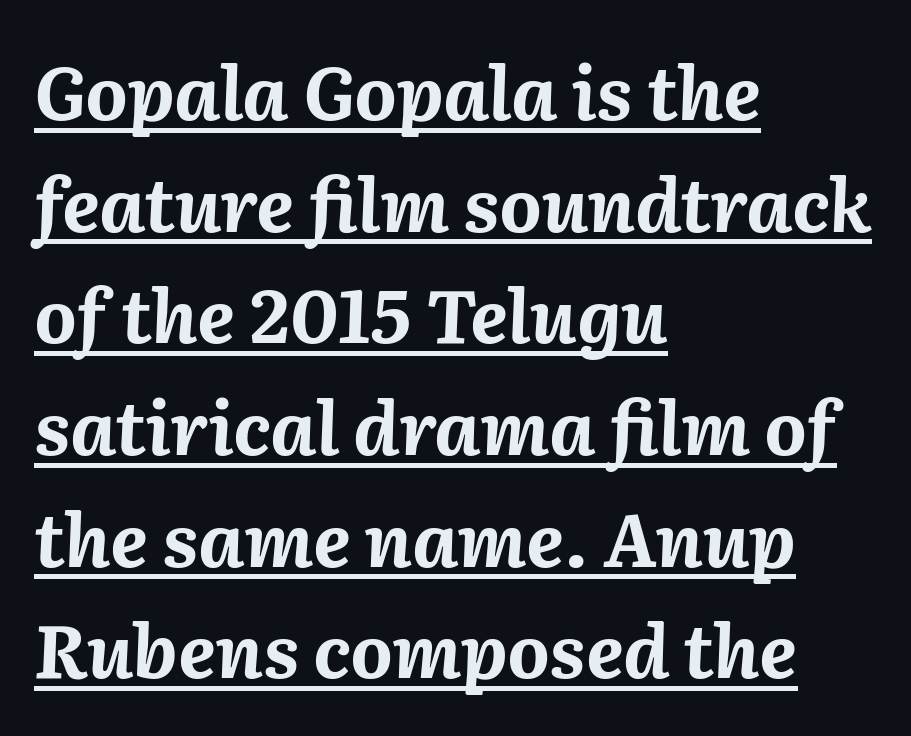
Q: Is the text bold? A: Yes.
Q: Is the text italic (slanted)? A: Yes, it leans right by about 2 degrees.
Q: Is the text underlined? A: Yes.
Q: How is the paragraph aligned? A: Left-aligned.
Q: Is the spacing between letters normal or unusually wide? A: Normal.
Q: Is the spacing between lines tight, normal or loose? A: Normal.
Q: Width (condensed, normal, or wide)? A: Normal.
Q: Stroke contrast? A: Medium.
Q: x-height? A: Medium.
Q: Monospaced? A: No.
